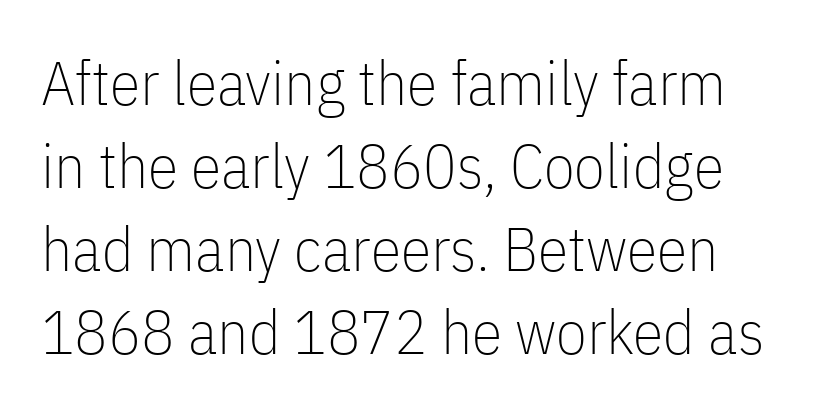
{"serif": "no", "italic": "no", "bold": "no", "weight": "thin", "width": "condensed", "stroke_contrast": "low", "x_height": "medium", "monospaced": "no", "underline": "no", "line_spacing": "normal", "line_spacing_ratio": 1.34, "letter_spacing": "normal", "letter_spacing_em": 0.0, "glyph_px": 62}
